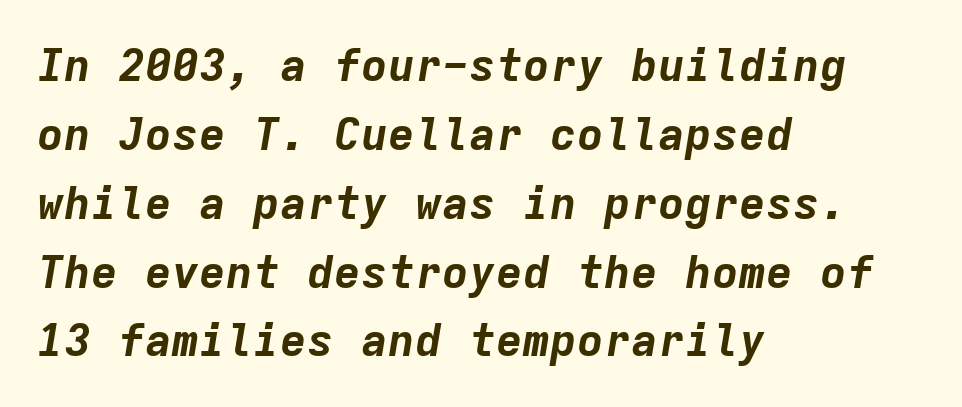
Q: Is the text bold? A: Yes.
Q: Is the text italic (slanted)? A: Yes, it leans right by about 9 degrees.
Q: Is the text underlined? A: No.
Q: How is the paragraph aligned? A: Left-aligned.
Q: Is the spacing between letters normal or unusually wide? A: Normal.
Q: Is the spacing between lines tight, normal or loose? A: Normal.
Q: Width (condensed, normal, or wide)? A: Normal.
Q: Stroke contrast? A: Low.
Q: x-height? A: Medium.
Q: Monospaced? A: Yes.
